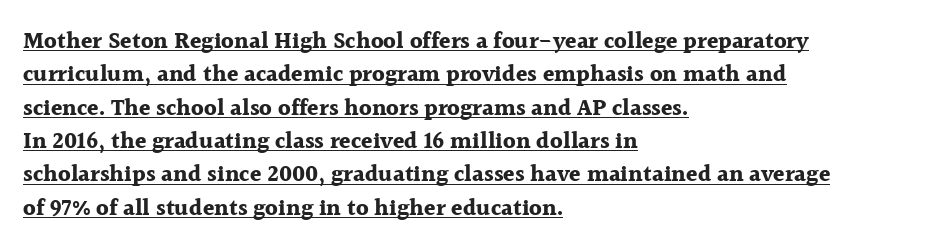
Thick stems and heavy bowls — unmistakably bold. It's the straight-up-and-down kind of type. Students, observe the line beneath the letters — that is underlining. Reading down the column, the eye jumps a familiar distance to each next line.
